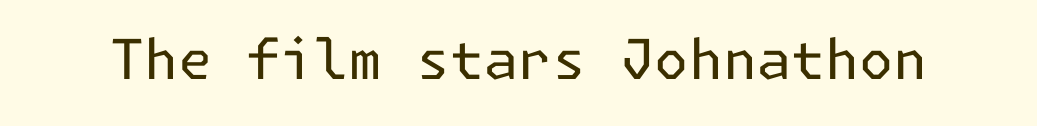
The image shows 55 px regular-weight sans-serif type, upright; set normal letter spacing, not underlined; low stroke contrast and a medium x-height.
